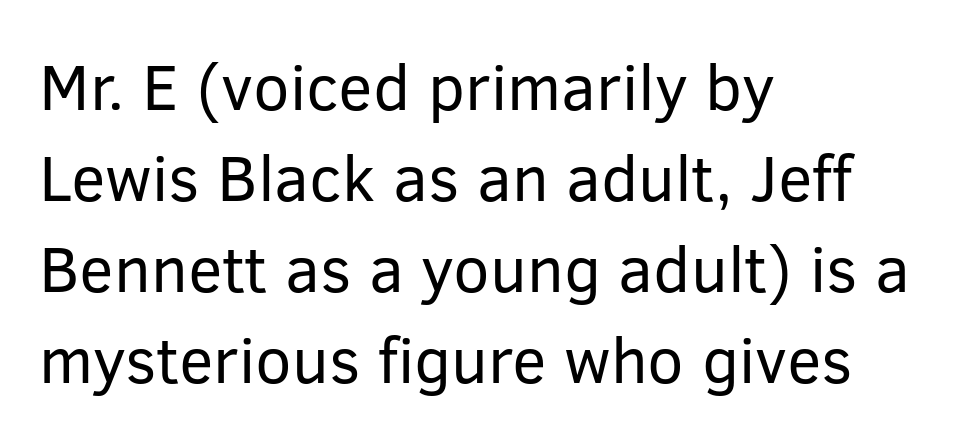
Q: Is the text bold? A: No.
Q: Is the text italic (slanted)? A: No, it is upright.
Q: Is the typeface a serif or a sans-serif typeface? A: Sans-serif.
Q: Is the text underlined? A: No.
Q: How is the paragraph aligned? A: Left-aligned.
Q: Is the spacing between letters normal or unusually wide? A: Normal.
Q: Is the spacing between lines tight, normal or loose? A: Normal.
Q: Width (condensed, normal, or wide)? A: Normal.
Q: Stroke contrast? A: Low.
Q: x-height? A: Medium.
Q: Monospaced? A: No.
